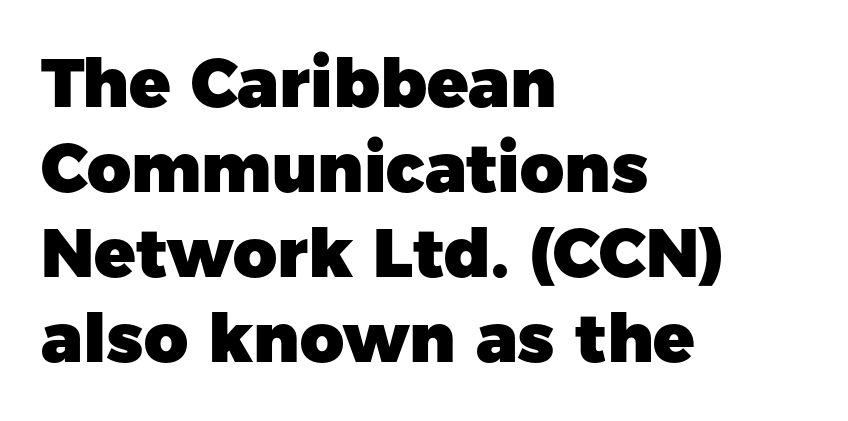
{"serif": "no", "italic": "no", "bold": "yes", "weight": "heavy", "width": "normal", "stroke_contrast": "low", "x_height": "medium", "monospaced": "no", "underline": "no", "align": "left", "line_spacing": "normal", "line_spacing_ratio": 1.25, "letter_spacing": "normal", "letter_spacing_em": 0.0, "glyph_px": 68}
